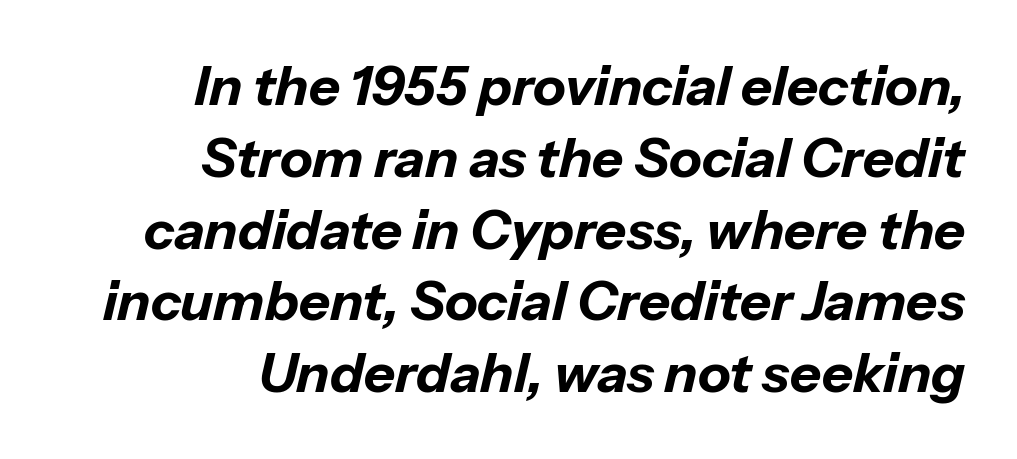
{"italic": "yes", "lean": "right", "slant_degrees": 13, "bold": "yes", "weight": "bold", "width": "normal", "stroke_contrast": "low", "x_height": "medium", "monospaced": "no", "underline": "no", "align": "right", "line_spacing": "normal", "line_spacing_ratio": 1.33, "letter_spacing": "normal", "letter_spacing_em": 0.0, "glyph_px": 54}
